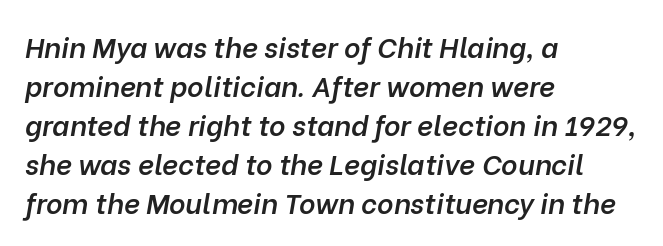
{"italic": "yes", "lean": "right", "slant_degrees": 10, "bold": "semi", "weight": "semibold", "width": "normal", "stroke_contrast": "low", "x_height": "medium", "monospaced": "no", "underline": "no", "align": "left", "line_spacing": "normal", "line_spacing_ratio": 1.39, "letter_spacing": "normal", "letter_spacing_em": 0.0, "glyph_px": 28}
